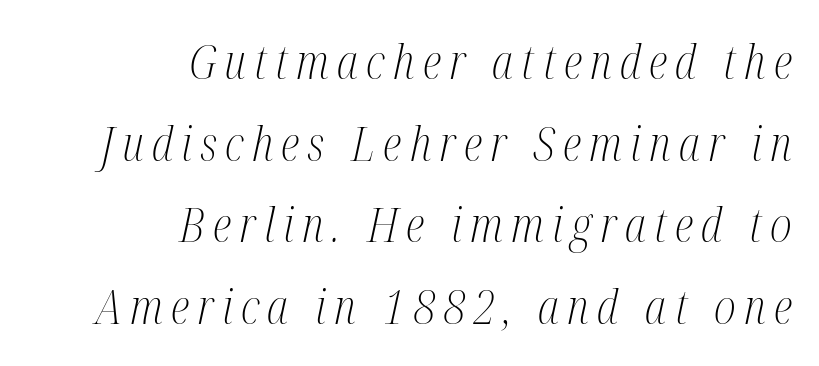
The image shows 48 px light, condensed serif type, italic (leaning right); set right-aligned, normal line spacing (1.7x), not underlined; medium stroke contrast and a medium x-height.
